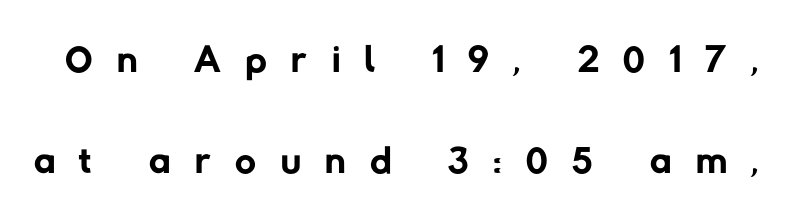
Note the varied advance widths — an 'i' is clearly narrower than an 'm'. This sample uses expanded letter spacing, leaving extra air between glyphs. The letterforms sit at book weight or below. The letters carry no serifs — their stems end cleanly without finishing strokes. Has an underline been added? It has not.
